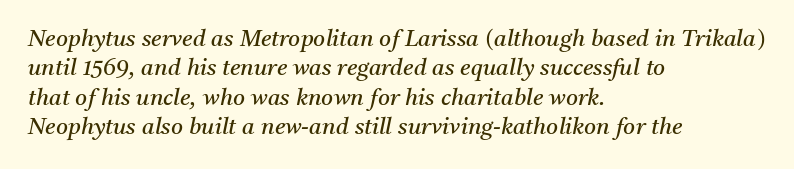
Q: Is the text bold? A: No.
Q: Is the text italic (slanted)? A: Yes, it leans right by about 11 degrees.
Q: Is the text underlined? A: No.
Q: How is the paragraph aligned? A: Left-aligned.
Q: Is the spacing between letters normal or unusually wide? A: Normal.
Q: Is the spacing between lines tight, normal or loose? A: Normal.
